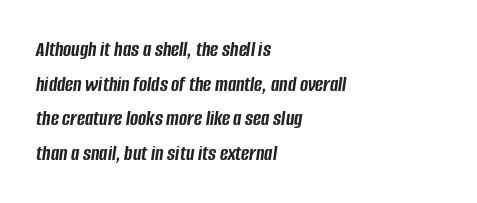
{"italic": "yes", "lean": "right", "slant_degrees": 8, "bold": "yes", "underline": "no", "align": "left", "line_spacing": "normal", "line_spacing_ratio": 1.57, "letter_spacing": "normal", "letter_spacing_em": 0.0, "glyph_px": 22}
